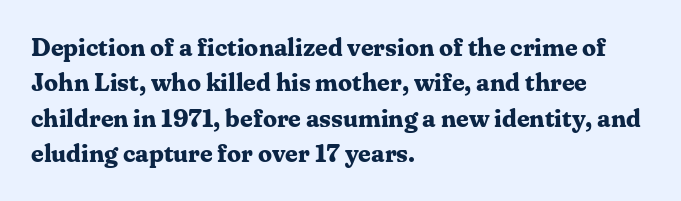
Q: Is the text bold? A: Yes.
Q: Is the text italic (slanted)? A: No, it is upright.
Q: Is the text underlined? A: No.
Q: How is the paragraph aligned? A: Left-aligned.
Q: Is the spacing between letters normal or unusually wide? A: Normal.
Q: Is the spacing between lines tight, normal or loose? A: Normal.
